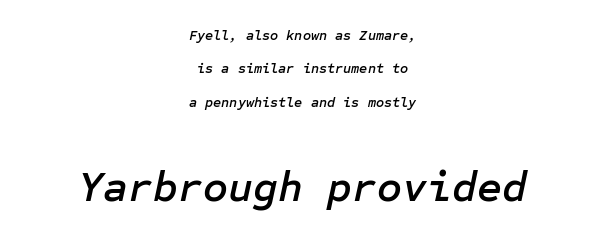
{"italic": "yes", "lean": "right", "slant_degrees": 12, "width": "normal", "stroke_contrast": "low", "x_height": "medium", "underline": "no", "align": "center", "line_spacing": "loose", "line_spacing_ratio": 2.38, "letter_spacing": "normal", "letter_spacing_em": 0.0, "larger_block": "second", "size_ratio": 3.07, "glyph_px": 43}
